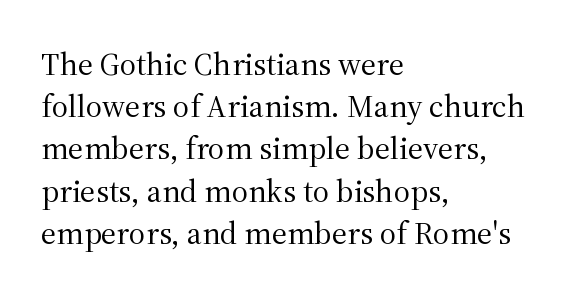
These lines are composed in type with serifs. Short and long lines alike share a common starting point at left. The font's upright variant was chosen for this text. Each new line begins a customary step beneath the previous one.
